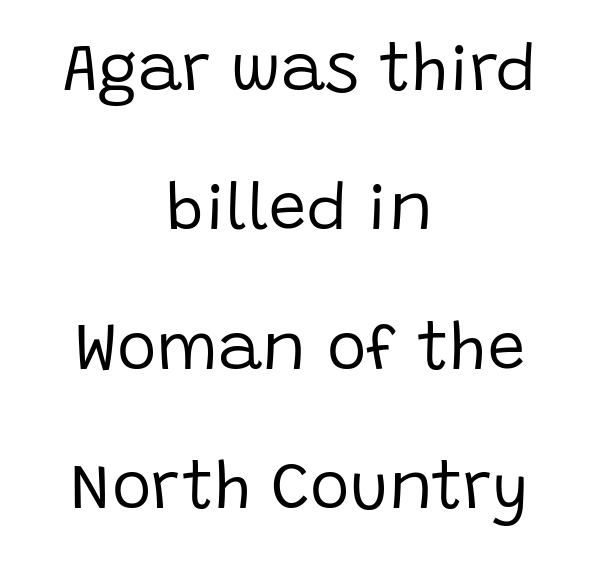
The image shows 67 px regular-weight sans-serif type, upright; set centered, loose line spacing (2.08x), normal letter spacing, not underlined; low stroke contrast and a large x-height.
